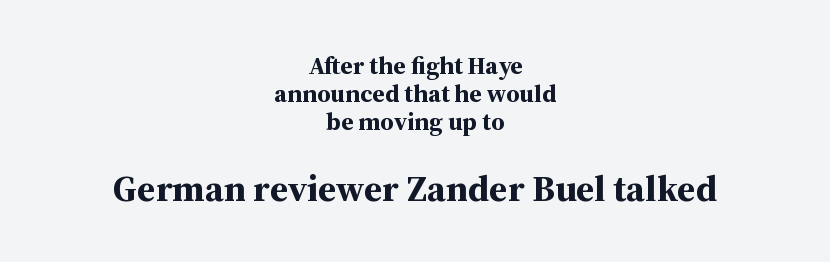
Summary of weight: heavy, a full bold. Compared with typical body copy, the letter spacing here is the same. Rule under the text: the space is simply empty. You can tell from the footed stems that serif type was used. These lines are centered, leaving both edges ragged. Do the letters lean? They stand straight.
